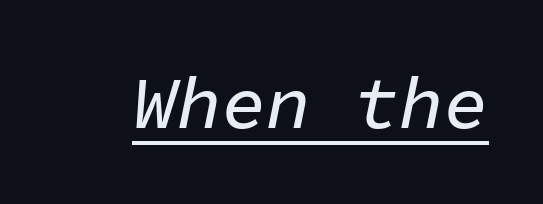
The image shows 74 px text type, italic (leaning right), monospaced; set normal letter spacing, underlined; low stroke contrast and a medium x-height.
